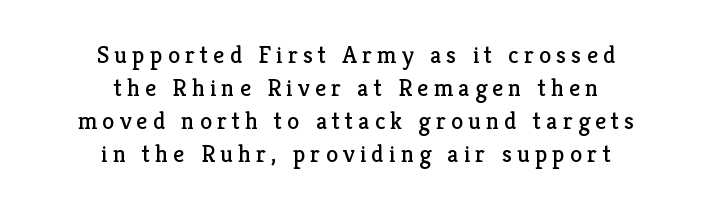
Q: Is the text bold? A: No.
Q: Is the text italic (slanted)? A: No, it is upright.
Q: Is the text underlined? A: No.
Q: How is the paragraph aligned? A: Centered.
Q: Is the spacing between letters normal or unusually wide? A: Unusually wide.
Q: Is the spacing between lines tight, normal or loose? A: Normal.
